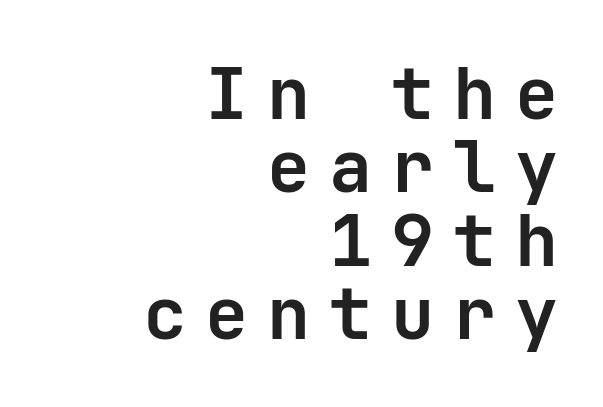
The image shows 72 px bold sans-serif type, upright, monospaced; set right-aligned, tight line spacing (1.02x), unusually wide letter spacing (+0.26 em), not underlined; low stroke contrast and a medium x-height.
